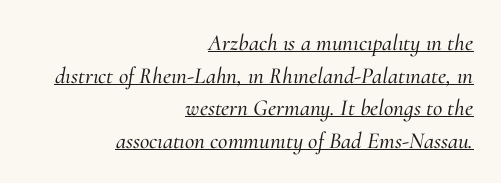
{"italic": "yes", "lean": "right", "slant_degrees": 10, "underline": "yes", "align": "right", "line_spacing": "normal", "line_spacing_ratio": 1.42, "letter_spacing": "normal", "letter_spacing_em": 0.0, "glyph_px": 23}
